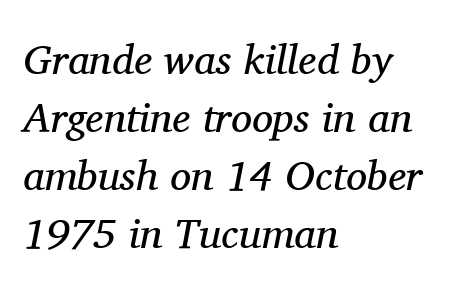
Compared with typical body copy, the letter spacing here is the same. The passage shown is not underscored anywhere. This is serif lettering, the kind often seen in printed books. Casual observation: everything's shoved over to the left.
